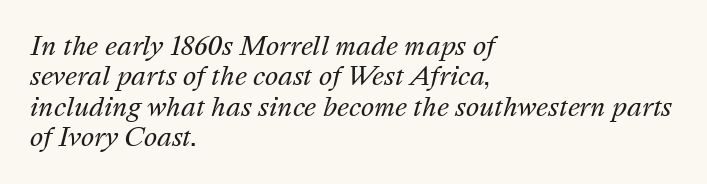
Q: Is the text bold? A: No.
Q: Is the text italic (slanted)? A: Yes, it leans right by about 16 degrees.
Q: Is the text underlined? A: No.
Q: How is the paragraph aligned? A: Left-aligned.
Q: Is the spacing between letters normal or unusually wide? A: Normal.
